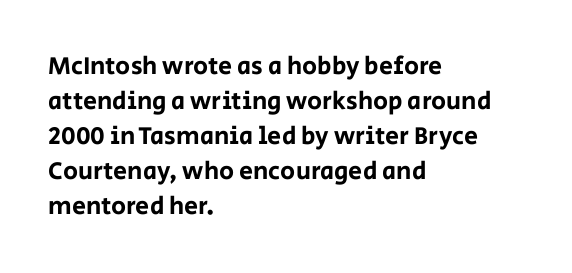
The image shows 25 px text type, upright; set left-aligned, normal line spacing (1.4x), normal letter spacing, not underlined.
